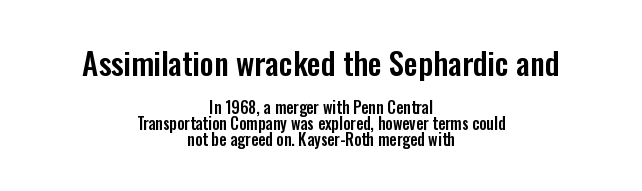
The image shows 31 px condensed sans-serif type, upright; set centered, tight line spacing (0.99x), normal letter spacing, not underlined; the first (top) block is 1.94x larger; low stroke contrast and a medium x-height.
